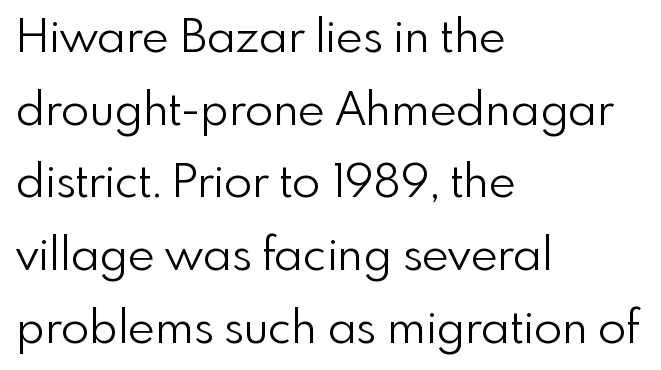
Q: Is the text bold? A: No.
Q: Is the text italic (slanted)? A: No, it is upright.
Q: Is the typeface a serif or a sans-serif typeface? A: Sans-serif.
Q: Is the text underlined? A: No.
Q: How is the paragraph aligned? A: Left-aligned.
Q: Is the spacing between letters normal or unusually wide? A: Normal.
Q: Is the spacing between lines tight, normal or loose? A: Normal.
Q: Width (condensed, normal, or wide)? A: Normal.
Q: Stroke contrast? A: Low.
Q: x-height? A: Small.
Q: Monospaced? A: No.
